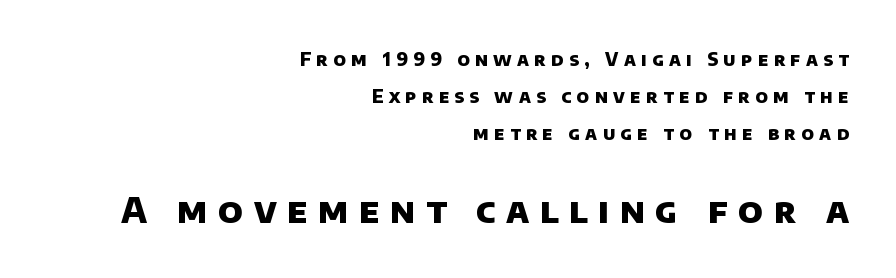
Q: Is the text bold? A: Yes.
Q: Is the typeface a serif or a sans-serif typeface? A: Sans-serif.
Q: Is the text underlined? A: No.
Q: How is the paragraph aligned? A: Right-aligned.
Q: Is the spacing between letters normal or unusually wide? A: Unusually wide.
Q: Is the spacing between lines tight, normal or loose? A: Loose.
Q: Which block of text is set in a larger size, the first (top) or the second (bottom)? A: The second (bottom) one.
Q: Width (condensed, normal, or wide)? A: Normal.
Q: Stroke contrast? A: Low.
Q: x-height? A: Large.
Q: Monospaced? A: No.
